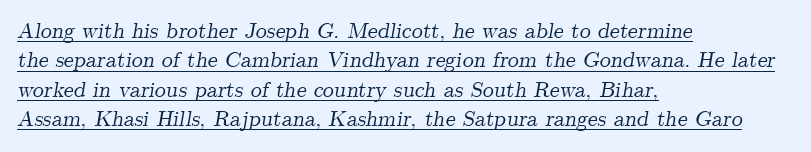
Q: Is the text italic (slanted)? A: Yes, it leans right by about 9 degrees.
Q: Is the text underlined? A: Yes.
Q: How is the paragraph aligned? A: Left-aligned.
Q: Is the spacing between letters normal or unusually wide? A: Normal.
Q: Is the spacing between lines tight, normal or loose? A: Normal.
